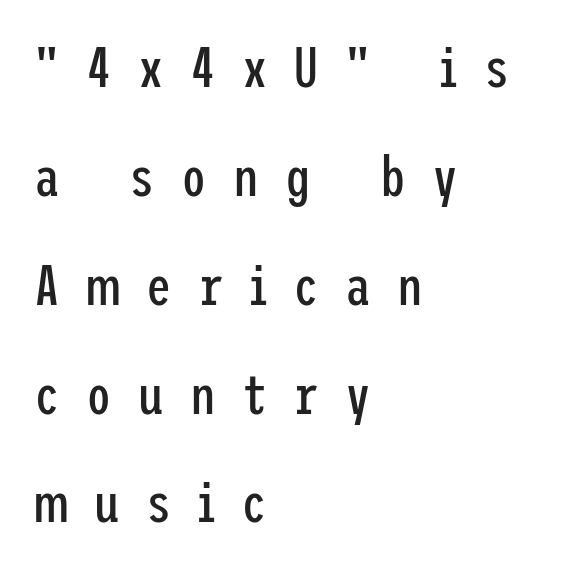
The text block is weighted toward the left margin, trailing off unevenly rightward. Are there feet on the stems? There aren't — it's a sans. The area under the type is left untouched. There is plenty of visible air inserted between adjacent glyphs.
